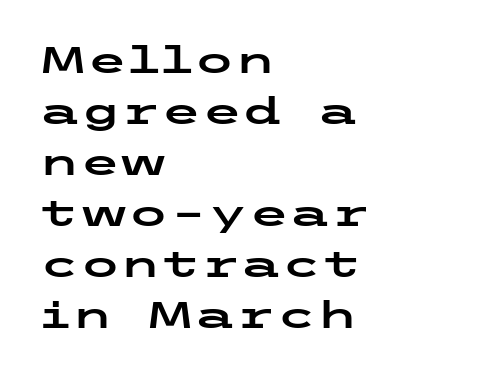
{"serif": "no", "italic": "no", "width": "wide", "stroke_contrast": "low", "x_height": "medium", "underline": "no", "align": "left", "line_spacing": "normal", "line_spacing_ratio": 1.38, "letter_spacing": "normal", "letter_spacing_em": 0.0, "glyph_px": 37}
